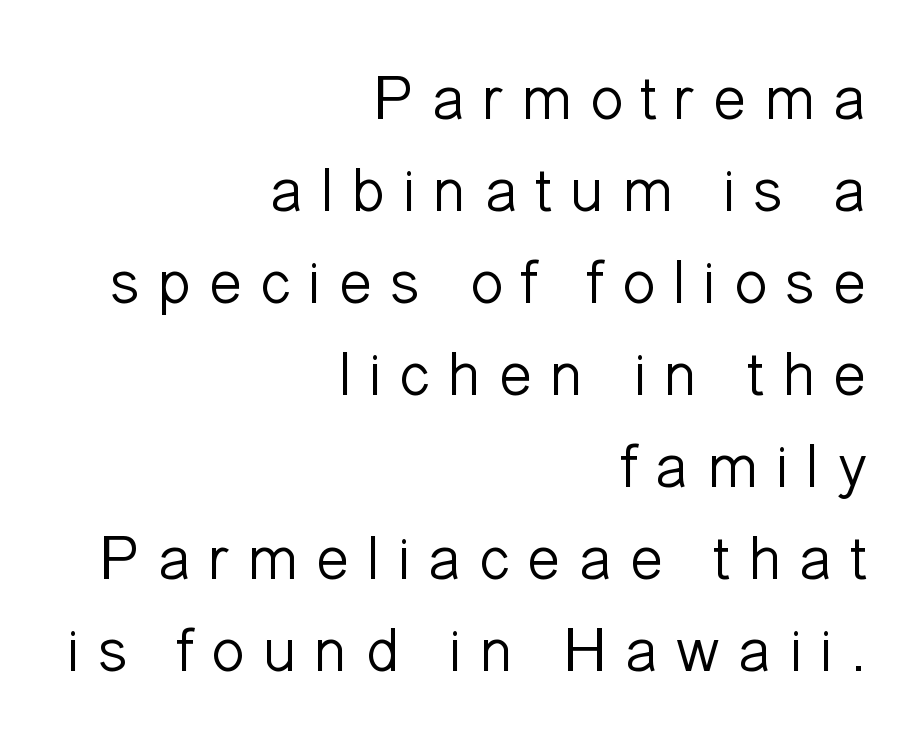
To sum up the face: it is a sans, with no serifs. The strokes are not fattened; the text isn't bold. Spacing verdict: proportional, widths tailored to each character. A typesetter would call this heavily tracked-out type. The specimen omits any rule beneath the text block's lines.
